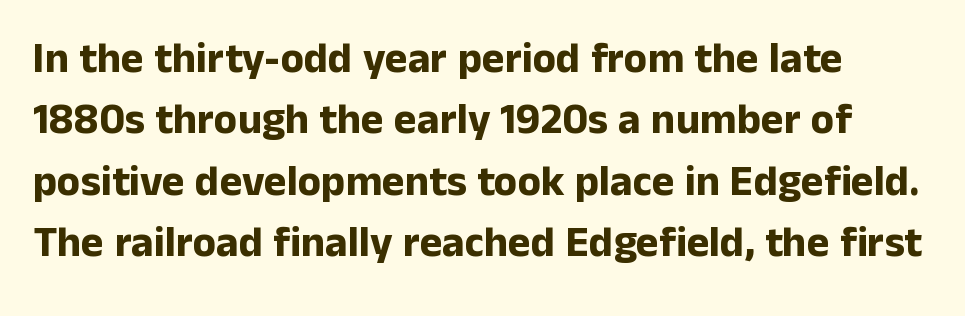
The image shows 43 px bold sans-serif type, upright; set normal line spacing (1.43x), normal letter spacing, not underlined; low stroke contrast and a medium x-height.
